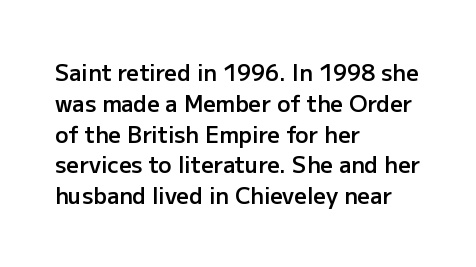
A typesetter would call this zero additional tracking. Decoration check: the copy has no underline. Set as a demibold, roughly 600 on the weight scale. The rendering uses a moderate line-height, typical for paragraphs.
